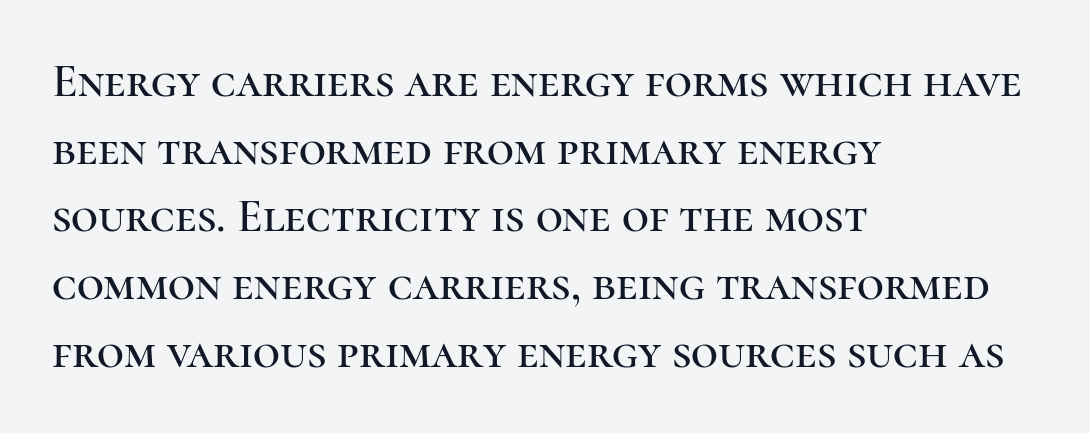
The image shows 47 px serif type, upright; set left-aligned, normal line spacing (1.44x), normal letter spacing, not underlined; high stroke contrast and a medium x-height.
